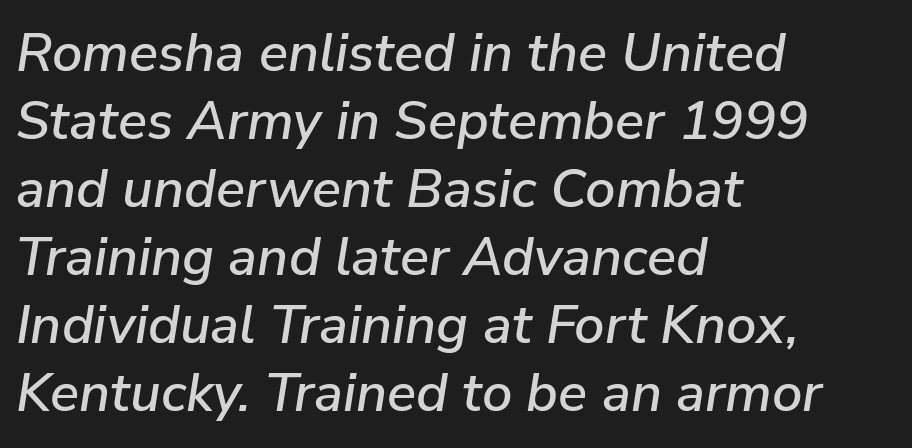
Q: Is the text italic (slanted)? A: Yes, it leans right by about 9 degrees.
Q: Is the text underlined? A: No.
Q: How is the paragraph aligned? A: Left-aligned.
Q: Is the spacing between letters normal or unusually wide? A: Normal.
Q: Is the spacing between lines tight, normal or loose? A: Normal.
Q: Width (condensed, normal, or wide)? A: Normal.
Q: Stroke contrast? A: Low.
Q: x-height? A: Medium.
Q: Monospaced? A: No.
